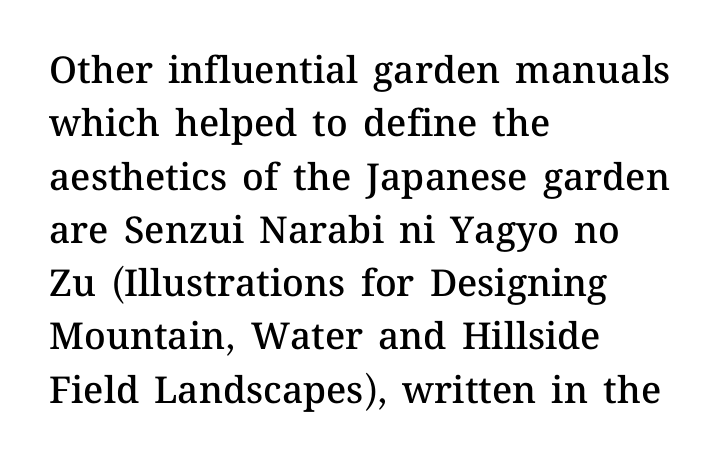
The image shows 37 px semibold type, upright; set left-aligned, normal line spacing (1.44x), normal letter spacing, not underlined; medium stroke contrast and a medium x-height.
